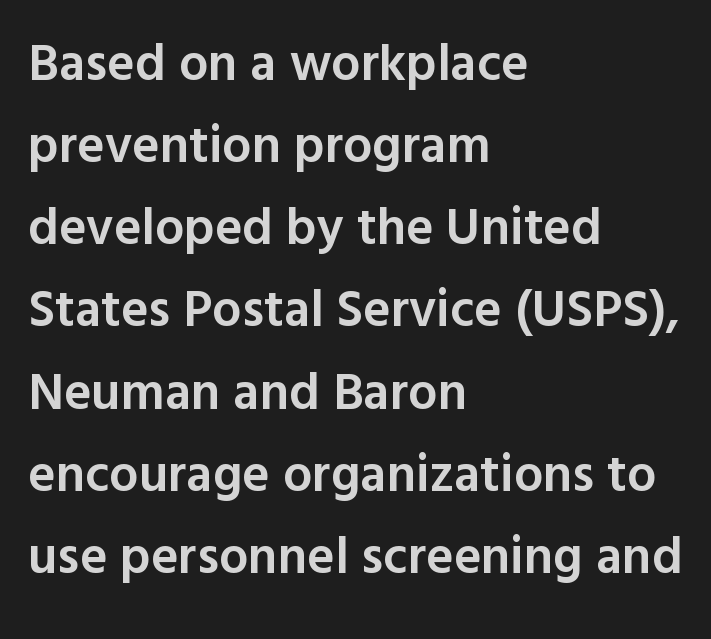
The image shows 52 px semibold sans-serif type, upright; set left-aligned, normal line spacing (1.58x), normal letter spacing, not underlined; a medium x-height.
